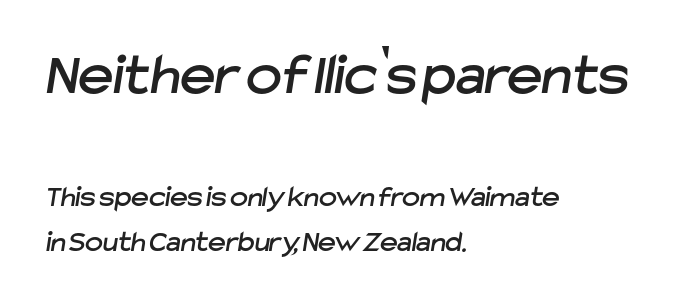
Each new line begins a customary step beneath the previous one. These lines are composed in type without serifs. A bare baseline throughout the passage. Note the varied advance widths — an 'i' is clearly narrower than an 'm'. In this sample the first text group is rendered at the bigger scale.
